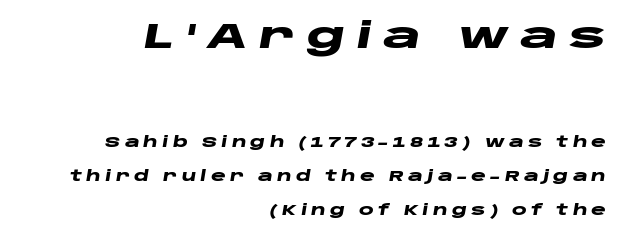
Q: Is the text bold? A: Yes.
Q: Is the text italic (slanted)? A: Yes, it leans right by about 10 degrees.
Q: Is the text underlined? A: No.
Q: How is the paragraph aligned? A: Right-aligned.
Q: Is the spacing between letters normal or unusually wide? A: Unusually wide.
Q: Is the spacing between lines tight, normal or loose? A: Loose.
Q: Which block of text is set in a larger size, the first (top) or the second (bottom)? A: The first (top) one.
Q: Width (condensed, normal, or wide)? A: Wide.
Q: Stroke contrast? A: Low.
Q: x-height? A: Large.
Q: Monospaced? A: No.
